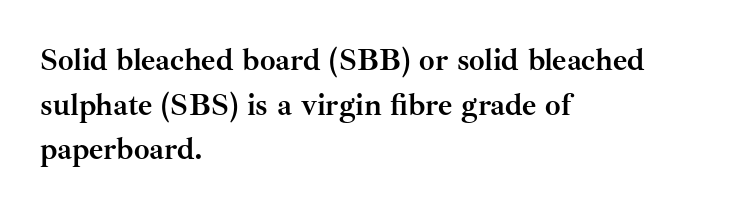
{"serif": "yes", "italic": "no", "bold": "yes", "weight": "semibold", "width": "normal", "stroke_contrast": "medium", "x_height": "small", "monospaced": "no", "underline": "no", "align": "left", "line_spacing": "normal", "line_spacing_ratio": 1.44, "letter_spacing": "normal", "letter_spacing_em": 0.0, "glyph_px": 31}
